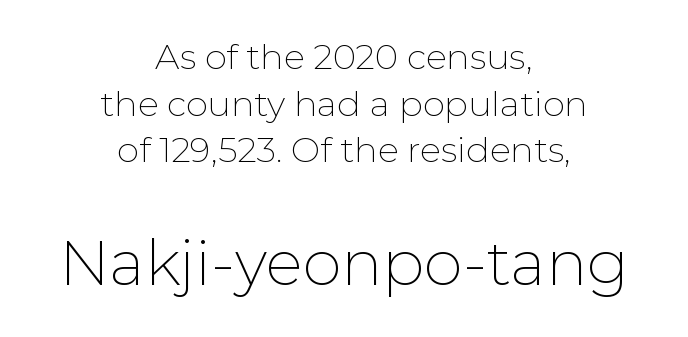
The type sits square on the baseline with zero lean. Bare-footed words on every line. The more generous point size was reserved for the lower chunk. Students, observe: this is what conventionally led text looks like. The passage is arranged like a title page — every line centered. Look at the tracking — it's just the regular setting, nothing added.
